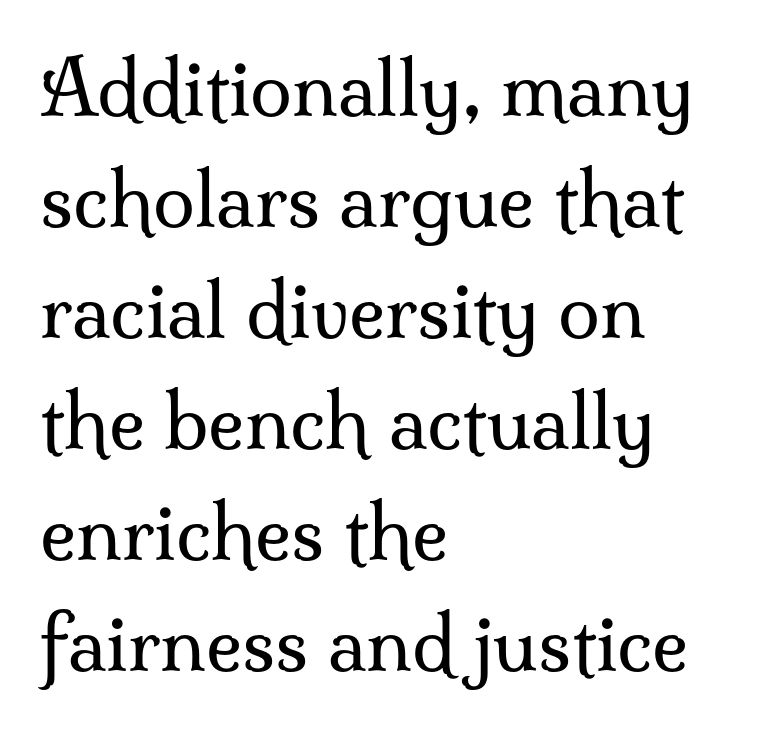
{"serif": "yes", "italic": "no", "bold": "no", "weight": "regular", "width": "normal", "stroke_contrast": "medium", "x_height": "small", "monospaced": "no", "underline": "no", "align": "left", "line_spacing": "normal", "line_spacing_ratio": 1.46, "letter_spacing": "normal", "letter_spacing_em": 0.0, "glyph_px": 76}
